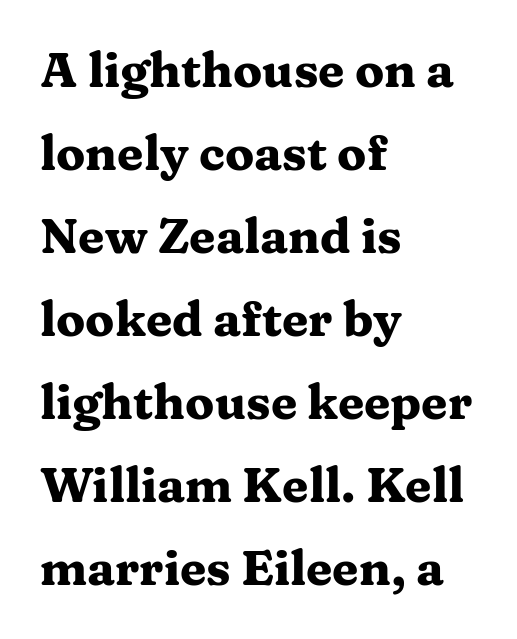
{"serif": "yes", "italic": "no", "bold": "yes", "weight": "heavy", "width": "wide", "stroke_contrast": "medium", "x_height": "medium", "monospaced": "no", "underline": "no", "align": "left", "line_spacing_ratio": 1.73, "letter_spacing": "normal", "letter_spacing_em": 0.0, "glyph_px": 48}
